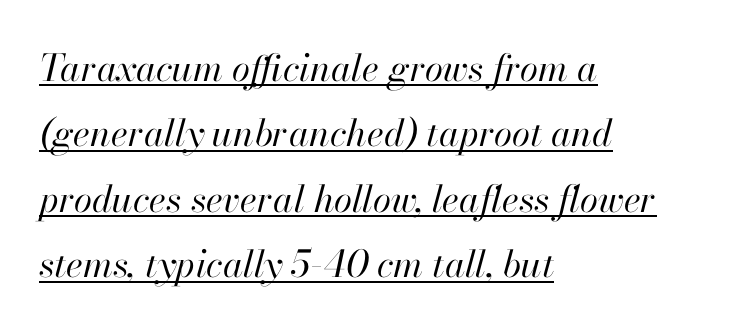
{"italic": "yes", "lean": "right", "slant_degrees": 13, "bold": "no", "weight": "regular", "width": "normal", "stroke_contrast": "high", "x_height": "small", "monospaced": "no", "underline": "yes", "align": "left", "line_spacing_ratio": 1.77, "letter_spacing": "normal", "letter_spacing_em": 0.0, "glyph_px": 37}
